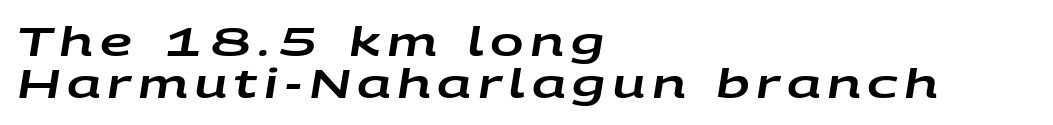
The image shows 40 px wide type, italic (leaning right); set left-aligned, tight line spacing (1.05x), not underlined; low stroke contrast and a large x-height.
